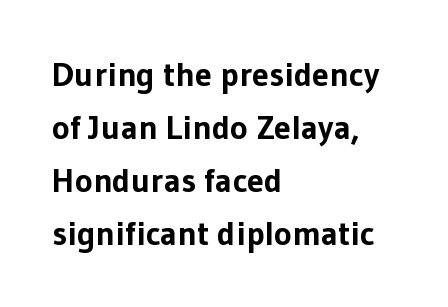
The image shows 34 px bold sans-serif type, upright; set left-aligned, normal line spacing (1.56x), normal letter spacing, not underlined; low stroke contrast and a medium x-height.
